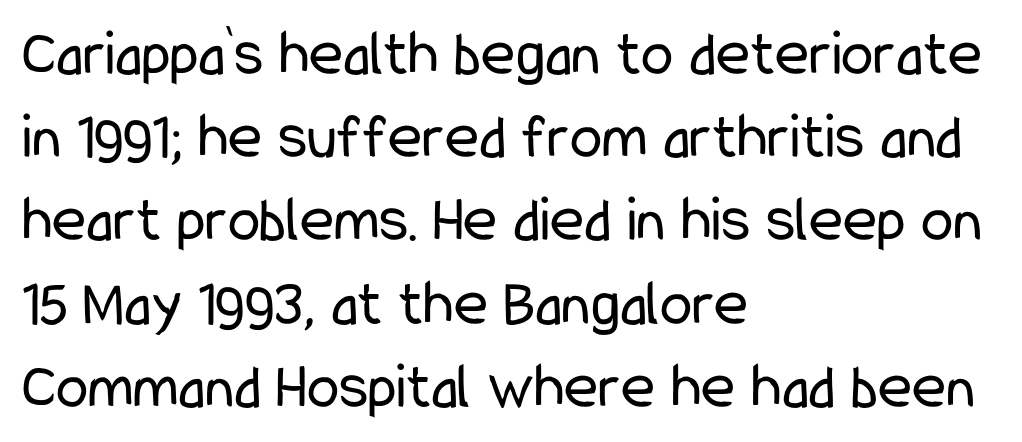
Typographically, this falls in the sans-serif category. The passage shown has conventional tracking throughout. The type sits square on the baseline with zero lean. Visually the block forms a straight wall on the left and a jagged coastline on the right. Is this a heavy cut? Hardly; it is regular or lighter.
